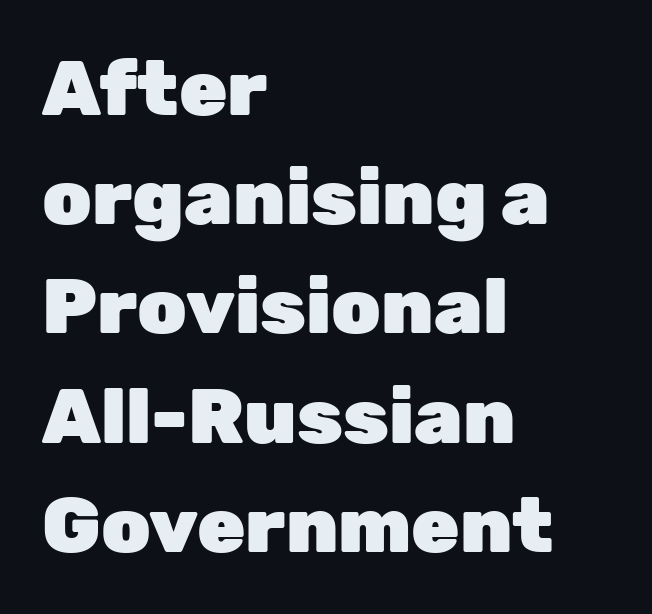
{"serif": "no", "italic": "no", "bold": "yes", "weight": "heavy", "width": "normal", "stroke_contrast": "low", "x_height": "medium", "monospaced": "no", "underline": "no", "align": "left", "line_spacing": "normal", "line_spacing_ratio": 1.4, "letter_spacing": "normal", "letter_spacing_em": 0.0, "glyph_px": 78}
